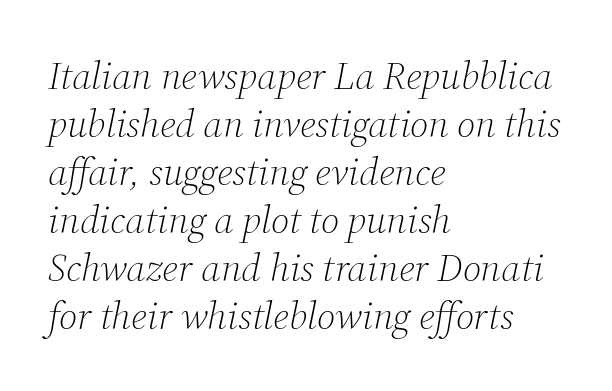
The image shows 39 px light serif type, italic (leaning right); set left-aligned, line spacing 1.23x, normal letter spacing, not underlined; medium stroke contrast and a medium x-height.
